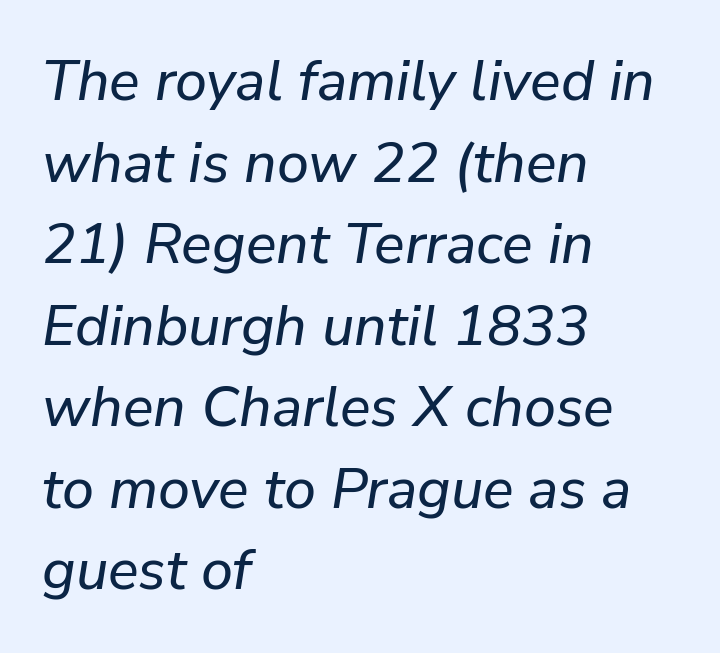
Between one letter and the next there's only the usual sliver of space. The ragged edge is on the right, which tells us the setting is flush left. The space beneath each line is pristine and unruled. The text carries the slant typical of an italic or oblique font. Notice how descenders clear the ascenders below comfortably — that's standard leading. Do the characters align in a grid? No, the font is proportional.
